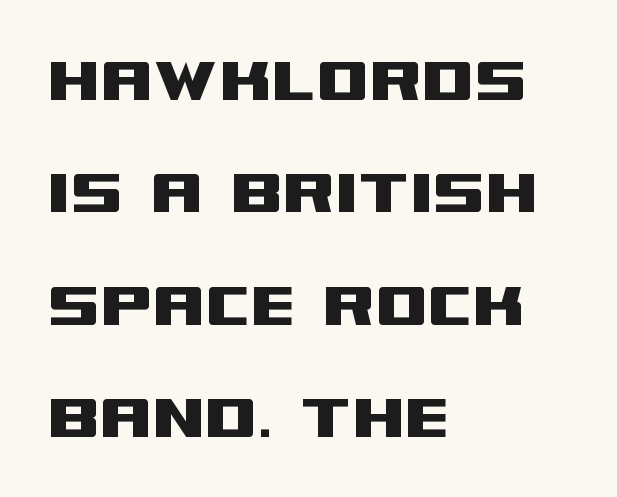
Students, observe: this is what conventionally led text looks like. No extra tracking has been applied to these lines. Rule under the text: the space is simply empty. Letterform terminals end flat and unadorned throughout the passage. The typography opts for an upright posture over an oblique one. The face used here is proportionally spaced, like ordinary book or web type.
